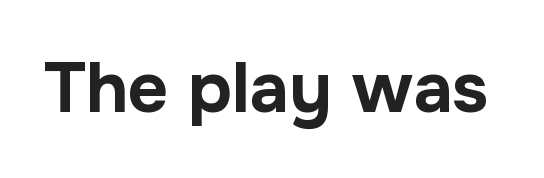
{"serif": "no", "italic": "no", "bold": "yes", "weight": "bold", "width": "normal", "stroke_contrast": "low", "x_height": "medium", "monospaced": "no", "underline": "no", "letter_spacing": "normal", "letter_spacing_em": 0.0, "glyph_px": 70}
